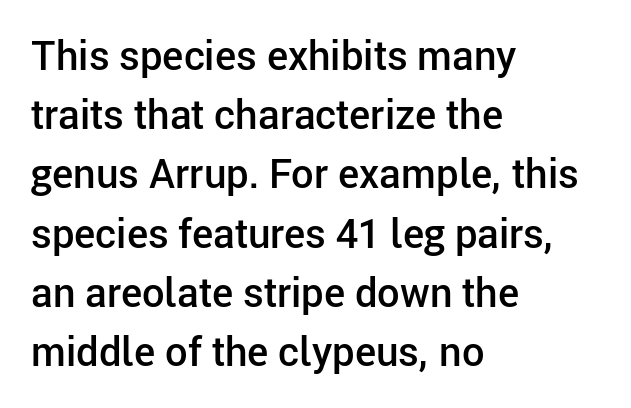
{"serif": "no", "italic": "no", "bold": "semi", "weight": "semibold", "width": "normal", "stroke_contrast": "low", "x_height": "medium", "monospaced": "no", "underline": "no", "align": "left", "line_spacing": "normal", "line_spacing_ratio": 1.48, "letter_spacing": "normal", "letter_spacing_em": 0.0, "glyph_px": 40}
